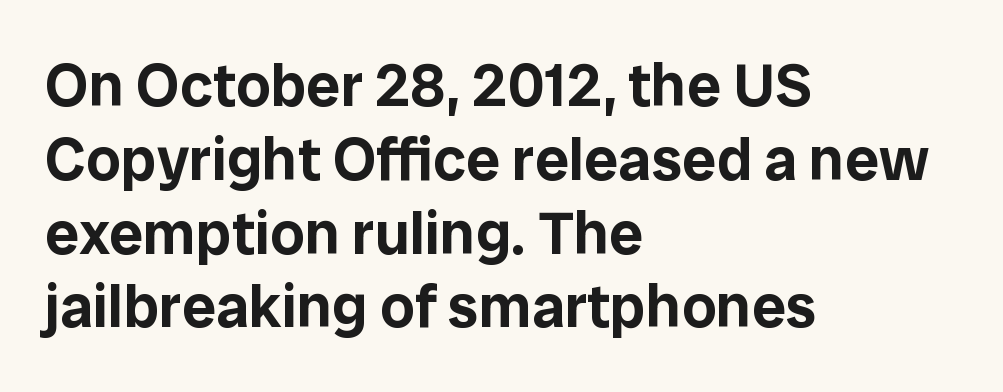
Caption: multi-line text, flush left, ragged right. This sample uses a sans-serif face. The glyphs are unaccompanied by any horizontal stroke below them. Standard letterfit; no display-style spreading of the glyphs.
